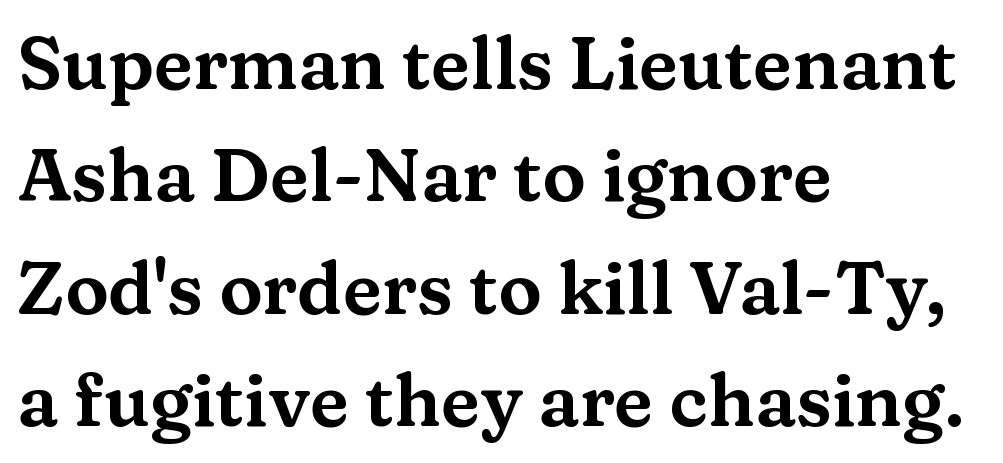
The image shows 73 px wide serif type, upright; set left-aligned, normal line spacing (1.54x), normal letter spacing, not underlined; medium stroke contrast and a medium x-height.
